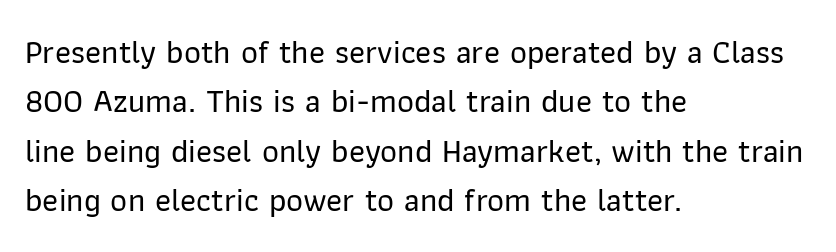
Q: Is the text italic (slanted)? A: No, it is upright.
Q: Is the typeface a serif or a sans-serif typeface? A: Sans-serif.
Q: Is the text underlined? A: No.
Q: How is the paragraph aligned? A: Left-aligned.
Q: Is the spacing between letters normal or unusually wide? A: Normal.
Q: Is the spacing between lines tight, normal or loose? A: Normal.
Q: Width (condensed, normal, or wide)? A: Normal.
Q: Stroke contrast? A: Low.
Q: x-height? A: Medium.
Q: Monospaced? A: No.
